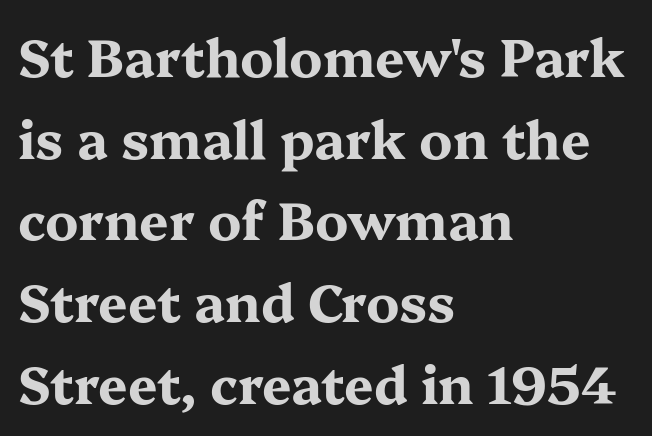
Q: Is the text bold? A: Yes.
Q: Is the text italic (slanted)? A: No, it is upright.
Q: Is the typeface a serif or a sans-serif typeface? A: Serif.
Q: Is the text underlined? A: No.
Q: How is the paragraph aligned? A: Left-aligned.
Q: Is the spacing between letters normal or unusually wide? A: Normal.
Q: Is the spacing between lines tight, normal or loose? A: Normal.
Q: Width (condensed, normal, or wide)? A: Wide.
Q: Stroke contrast? A: Medium.
Q: x-height? A: Medium.
Q: Monospaced? A: No.
